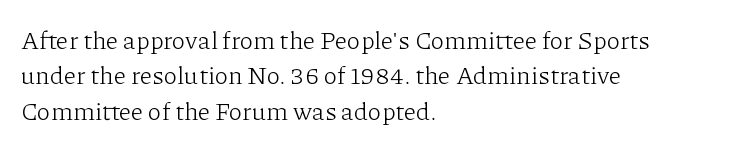
The image shows 25 px text type, upright; set left-aligned, normal line spacing (1.42x), normal letter spacing, not underlined.
